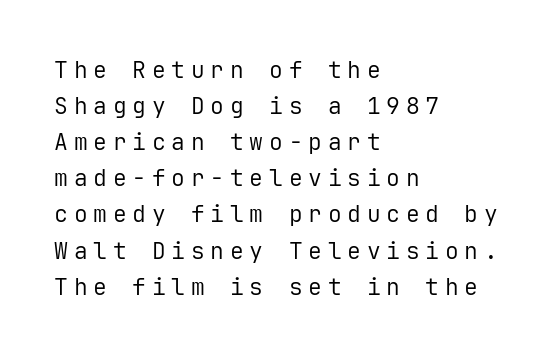
The image shows 23 px text type, upright; set left-aligned, normal line spacing (1.57x), unusually wide letter spacing (+0.25 em), not underlined.
